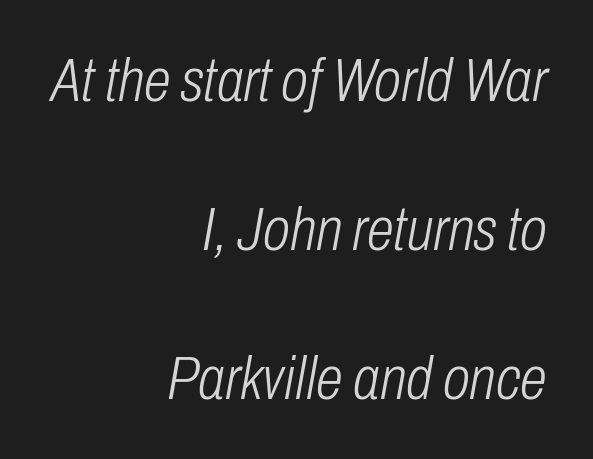
Vertical spacing — loose. The typography opts for an oblique posture over an upright one. Only glyphs here, with clear space below each row. The line texture is even and compact thanks to regular tracking. All the whitespace from short lines collects on the left.
